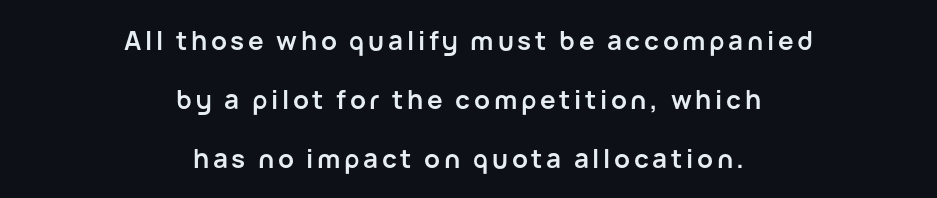
Q: Is the text bold? A: Yes.
Q: Is the text italic (slanted)? A: No, it is upright.
Q: Is the text underlined? A: No.
Q: How is the paragraph aligned? A: Centered.
Q: Is the spacing between lines tight, normal or loose? A: Loose.
